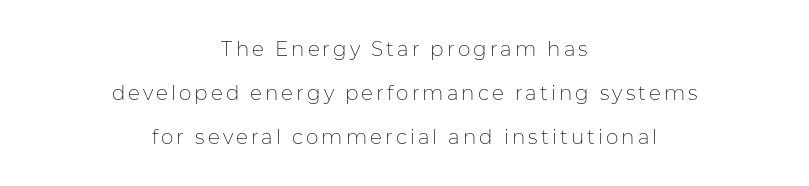
It's the straight-up-and-down kind of type. Line starts and ends both wander, symmetrically. Vertical stems look standard width or narrower in stroke. Letters rest on an invisible, unmarked baseline. Horizontal bands of white between lines are thick stripes.
